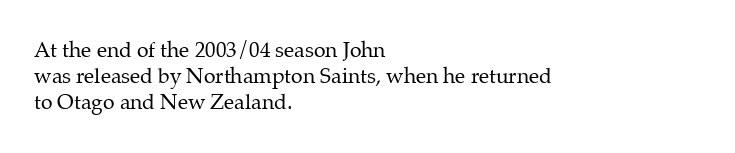
Q: Is the text bold? A: No.
Q: Is the text italic (slanted)? A: No, it is upright.
Q: Is the text underlined? A: No.
Q: How is the paragraph aligned? A: Left-aligned.
Q: Is the spacing between letters normal or unusually wide? A: Normal.
Q: Is the spacing between lines tight, normal or loose? A: Normal.
